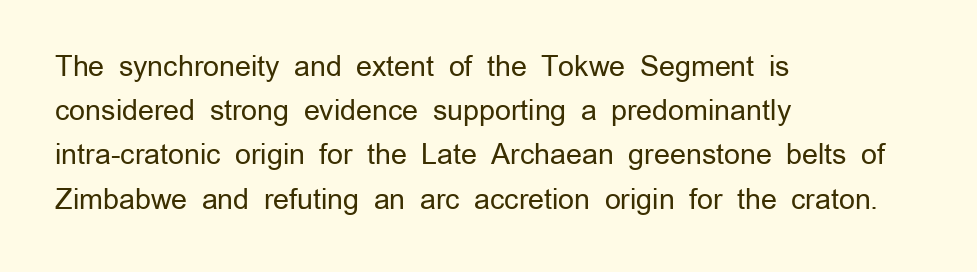
Horizontal alignment here is leftward, the default for most running prose. These lines were composed using upright roman letters. Proportional: the letters do not fall into vertical columns. Between one letter and the next there's only the usual sliver of space. The typeface has the unassuming heft of standard copy or less. The baseline area is clear.
